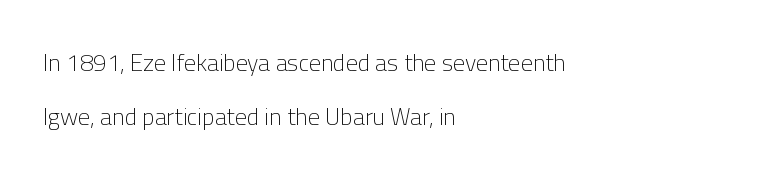
The image shows 24 px text type, upright; set left-aligned, loose line spacing (2.23x), normal letter spacing, not underlined.
